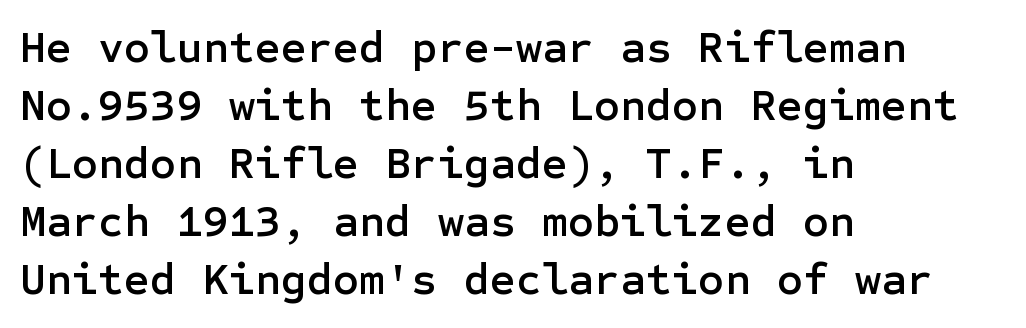
{"serif": "no", "italic": "no", "width": "normal", "stroke_contrast": "low", "x_height": "medium", "underline": "no", "align": "left", "line_spacing": "normal", "line_spacing_ratio": 1.29, "letter_spacing": "normal", "letter_spacing_em": 0.0, "glyph_px": 45}
